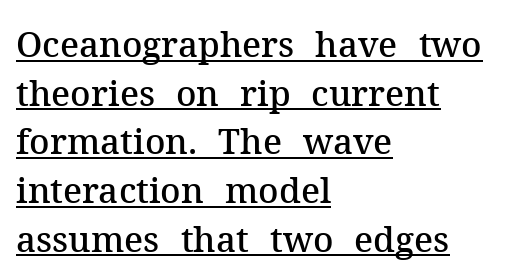
Underlining? Definitely there. This sample is left-justified, so line endings fall wherever the words run out. Italic? Not at all — the glyphs are vertical. Caption: semibold face, moderately heavy strokes. Type style note: has serifs. Compared with typical paragraphs, the rows here are spaced about the same.
